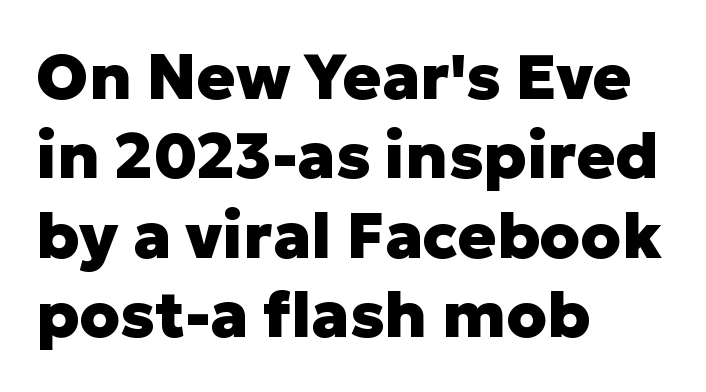
{"serif": "no", "italic": "no", "bold": "yes", "weight": "heavy", "width": "normal", "stroke_contrast": "low", "x_height": "medium", "monospaced": "no", "underline": "no", "align": "left", "line_spacing_ratio": 1.24, "letter_spacing": "normal", "letter_spacing_em": 0.0, "glyph_px": 64}
